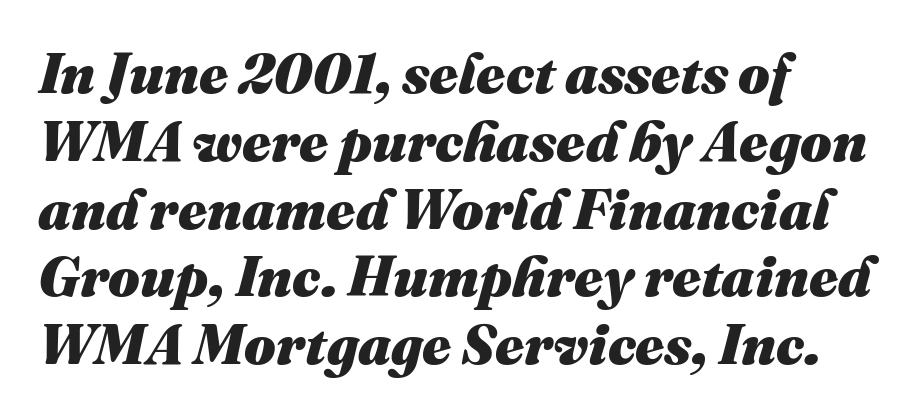
{"italic": "yes", "lean": "right", "slant_degrees": 16, "bold": "yes", "weight": "heavy", "width": "normal", "stroke_contrast": "medium", "x_height": "medium", "monospaced": "no", "underline": "no", "align": "left", "line_spacing_ratio": 1.21, "letter_spacing": "normal", "letter_spacing_em": 0.0, "glyph_px": 56}
